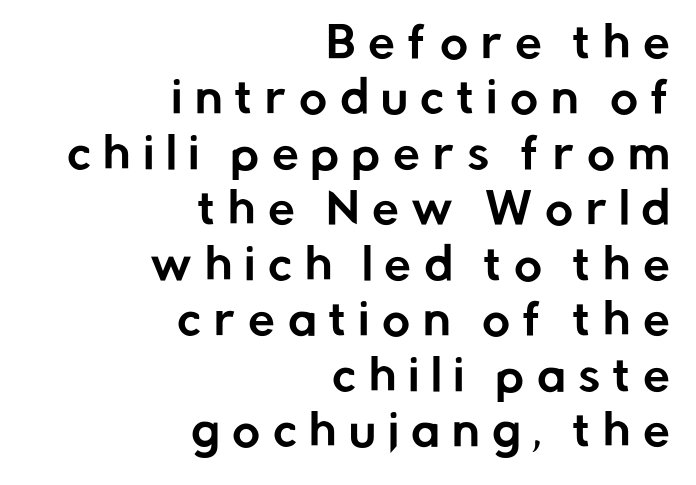
Q: Is the text italic (slanted)? A: No, it is upright.
Q: Is the typeface a serif or a sans-serif typeface? A: Sans-serif.
Q: Is the text underlined? A: No.
Q: How is the paragraph aligned? A: Right-aligned.
Q: Is the spacing between letters normal or unusually wide? A: Unusually wide.
Q: Is the spacing between lines tight, normal or loose? A: Normal.
Q: Width (condensed, normal, or wide)? A: Normal.
Q: Stroke contrast? A: Low.
Q: x-height? A: Medium.
Q: Monospaced? A: No.
